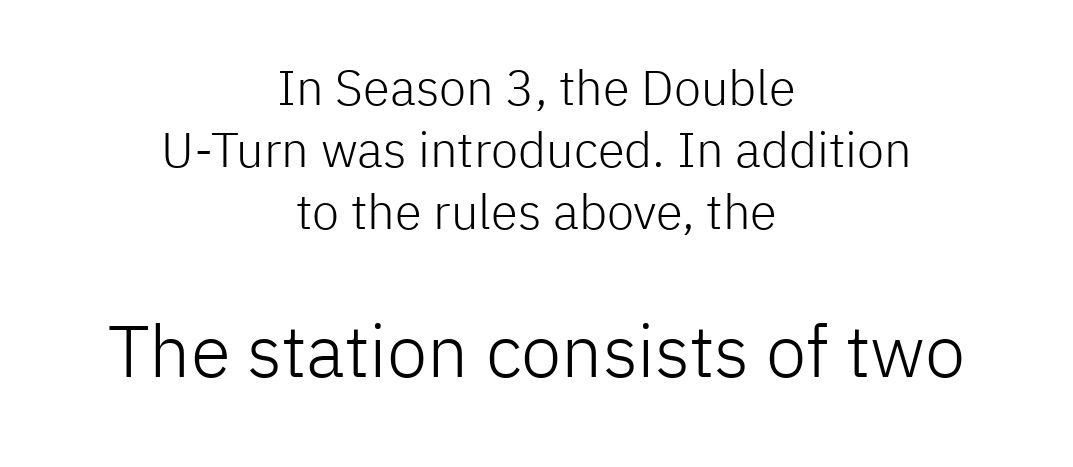
The image shows 73 px light sans-serif type, upright; set centered, normal line spacing (1.27x), normal letter spacing, not underlined; the second (bottom) block is 1.49x larger; low stroke contrast and a medium x-height.
